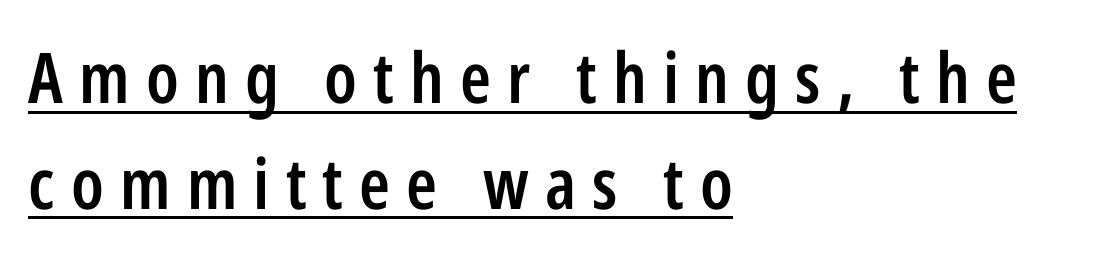
{"serif": "no", "italic": "no", "bold": "semi", "weight": "semibold", "width": "condensed", "stroke_contrast": "low", "x_height": "medium", "monospaced": "no", "underline": "yes", "align": "left", "line_spacing": "normal", "line_spacing_ratio": 1.51, "letter_spacing": "wide", "letter_spacing_em": 0.23, "glyph_px": 70}
